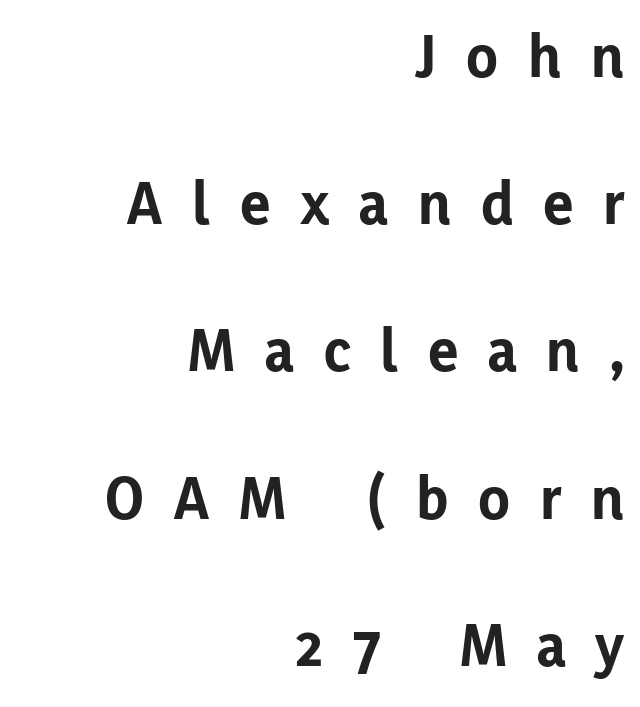
The image shows 64 px bold sans-serif type, upright; set right-aligned, loose line spacing (2.3x), unusually wide letter spacing (+0.47 em), not underlined; low stroke contrast and a medium x-height.
